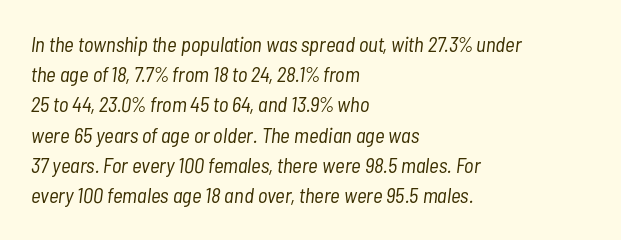
Q: Is the text bold? A: No.
Q: Is the text italic (slanted)? A: Yes, it leans right by about 7 degrees.
Q: Is the text underlined? A: No.
Q: How is the paragraph aligned? A: Left-aligned.
Q: Is the spacing between letters normal or unusually wide? A: Normal.
Q: Is the spacing between lines tight, normal or loose? A: Normal.
